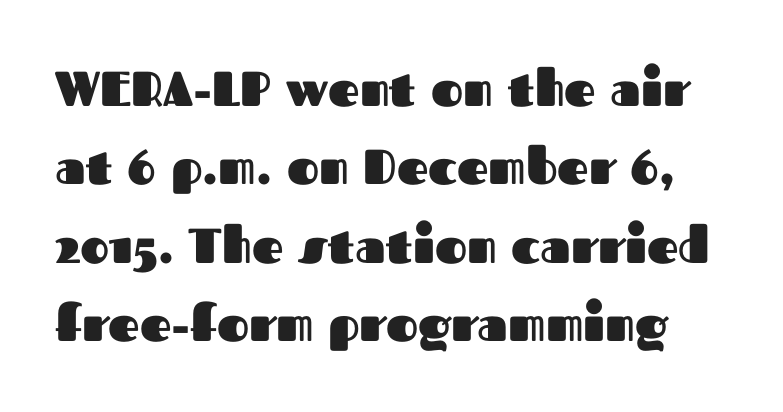
Q: Is the text bold? A: Yes.
Q: Is the text italic (slanted)? A: No, it is upright.
Q: Is the typeface a serif or a sans-serif typeface? A: Sans-serif.
Q: Is the text underlined? A: No.
Q: Is the spacing between letters normal or unusually wide? A: Normal.
Q: Is the spacing between lines tight, normal or loose? A: Normal.
Q: Width (condensed, normal, or wide)? A: Normal.
Q: Stroke contrast? A: Medium.
Q: x-height? A: Medium.
Q: Monospaced? A: No.
